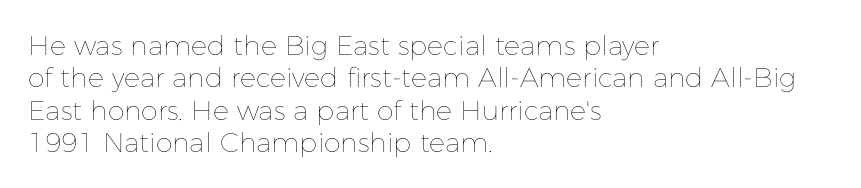
The font is comparable to plain body text, perhaps lighter. Line starts are locked; line ends wander. Nothing unusual about the tracking: characters are spaced as the font intends. The type sits square on the baseline with zero lean. Rule under the text: the space is simply empty.
